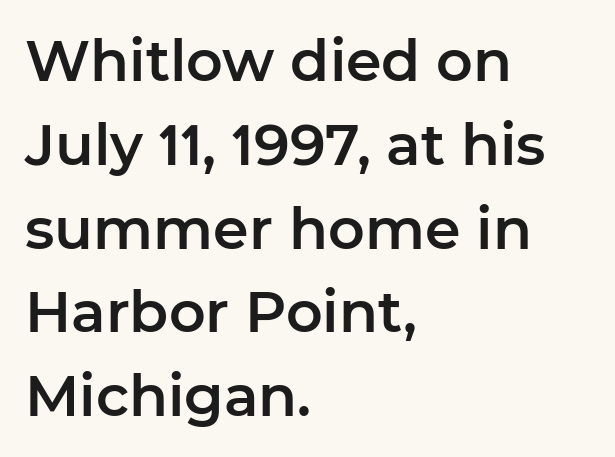
Is the letter spacing exaggerated? No — it looks like the ordinary default. Ordinary non-slanted type is in use. Is this a fixed-width face? No — the glyphs have proportional, varying widths. Line beginnings align vertically; line endings do not. I'd call this a sans setting — the letters go barefoot. Line spacing here is normal.
